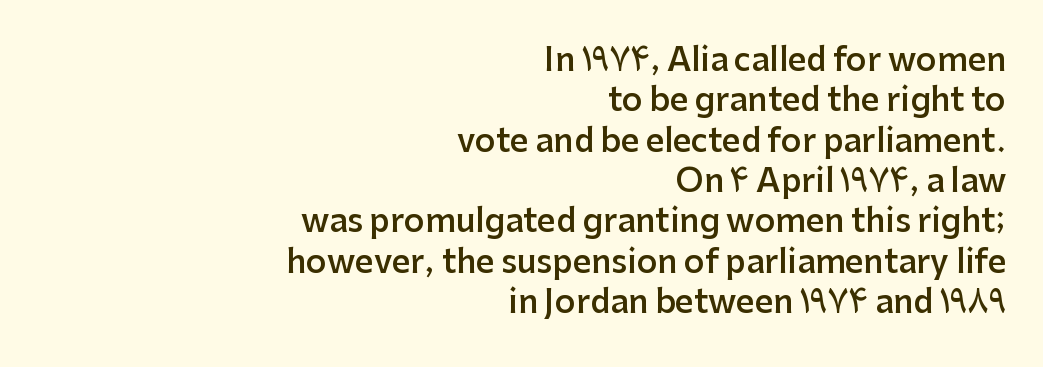
Q: Is the text bold? A: Semi-bold.
Q: Is the text italic (slanted)? A: No, it is upright.
Q: Is the typeface a serif or a sans-serif typeface? A: Sans-serif.
Q: Is the text underlined? A: No.
Q: How is the paragraph aligned? A: Right-aligned.
Q: Is the spacing between letters normal or unusually wide? A: Normal.
Q: Is the spacing between lines tight, normal or loose? A: Normal.
Q: Width (condensed, normal, or wide)? A: Normal.
Q: Stroke contrast? A: Low.
Q: x-height? A: Medium.
Q: Monospaced? A: No.
